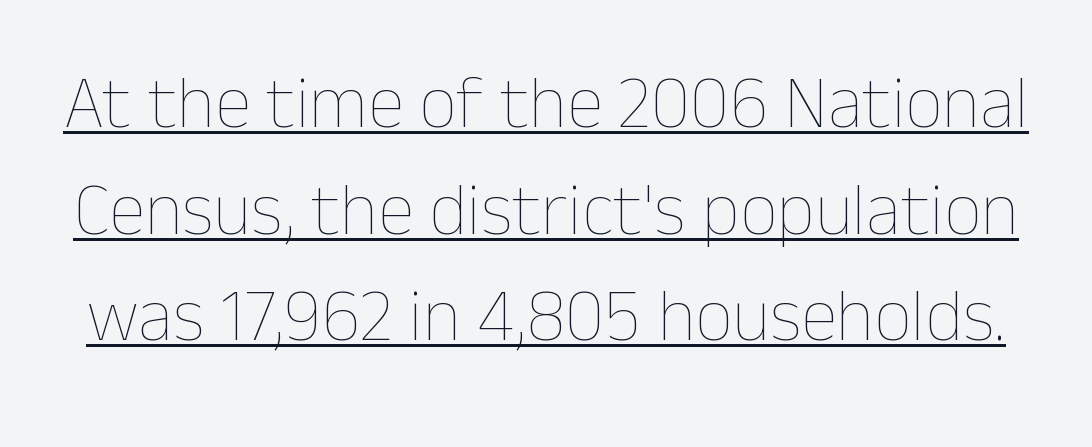
Q: Is the text bold? A: No.
Q: Is the text italic (slanted)? A: No, it is upright.
Q: Is the text underlined? A: Yes.
Q: Is the spacing between letters normal or unusually wide? A: Normal.
Q: Is the spacing between lines tight, normal or loose? A: Normal.
Q: Width (condensed, normal, or wide)? A: Normal.
Q: Stroke contrast? A: Low.
Q: x-height? A: Medium.
Q: Monospaced? A: No.
